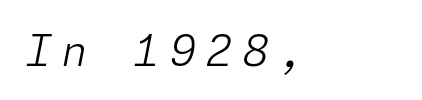
Heft: none added — not bold. Compared with ordinary roman type, these characters are visibly tilted. Short note: letters widely spaced. The strip under each line holds only bare page.
